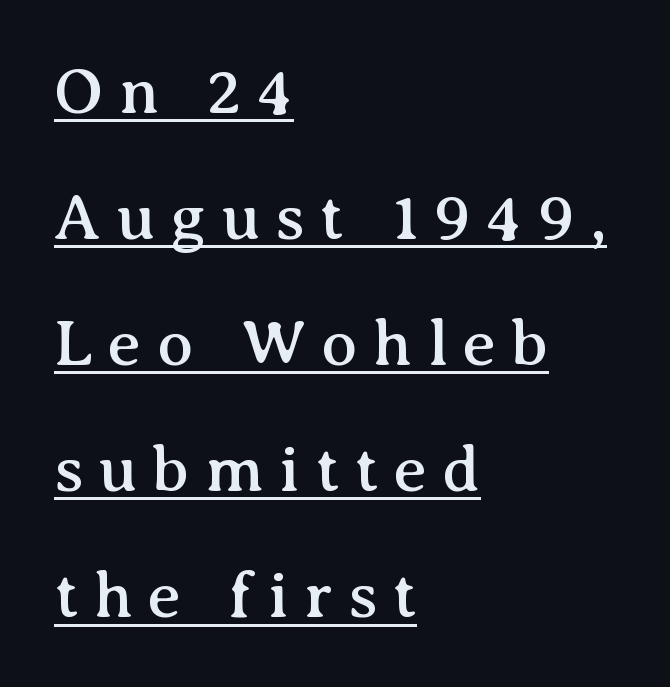
{"serif": "yes", "italic": "no", "width": "normal", "stroke_contrast": "medium", "x_height": "medium", "monospaced": "no", "underline": "yes", "align": "left", "line_spacing": "loose", "line_spacing_ratio": 1.91, "letter_spacing": "wide", "letter_spacing_em": 0.23, "glyph_px": 66}
